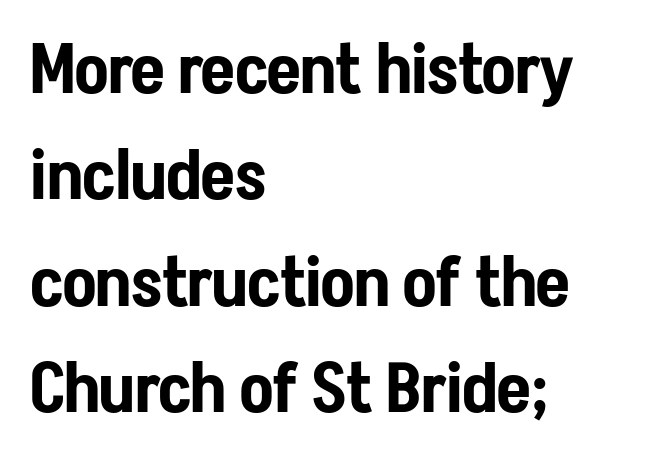
Q: Is the text italic (slanted)? A: No, it is upright.
Q: Is the typeface a serif or a sans-serif typeface? A: Sans-serif.
Q: Is the text underlined? A: No.
Q: How is the paragraph aligned? A: Left-aligned.
Q: Is the spacing between letters normal or unusually wide? A: Normal.
Q: Is the spacing between lines tight, normal or loose? A: Normal.
Q: Width (condensed, normal, or wide)? A: Condensed.
Q: Stroke contrast? A: Low.
Q: x-height? A: Medium.
Q: Monospaced? A: No.
